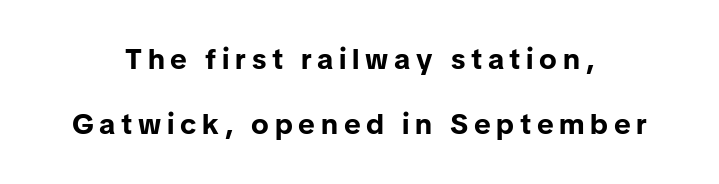
{"serif": "no", "italic": "no", "bold": "yes", "weight": "bold", "width": "normal", "stroke_contrast": "low", "x_height": "medium", "monospaced": "no", "underline": "no", "align": "center", "line_spacing": "loose", "line_spacing_ratio": 2.25, "letter_spacing": "wide", "letter_spacing_em": 0.2, "glyph_px": 29}
